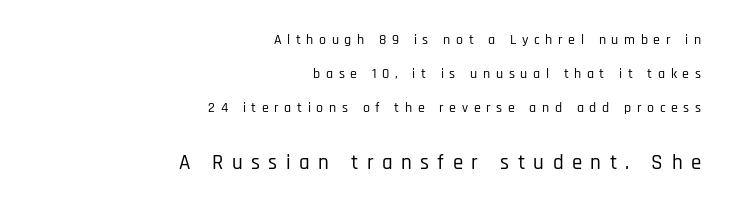
Q: Is the text italic (slanted)? A: No, it is upright.
Q: Is the text underlined? A: No.
Q: How is the paragraph aligned? A: Right-aligned.
Q: Is the spacing between letters normal or unusually wide? A: Unusually wide.
Q: Is the spacing between lines tight, normal or loose? A: Loose.
Q: Which block of text is set in a larger size, the first (top) or the second (bottom)? A: The second (bottom) one.
